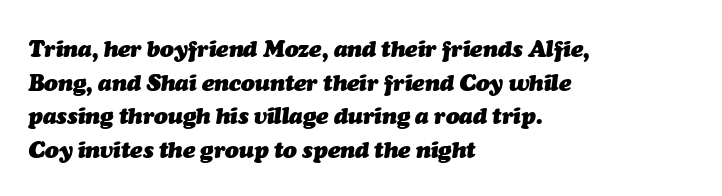
The image shows 23 px bold type, italic (leaning right); set left-aligned, normal line spacing (1.46x), normal letter spacing, not underlined.
